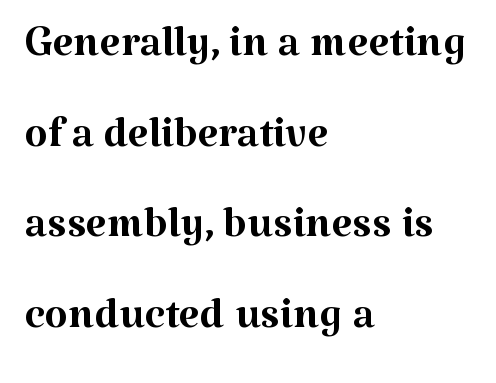
Q: Is the text bold? A: No.
Q: Is the text italic (slanted)? A: No, it is upright.
Q: Is the typeface a serif or a sans-serif typeface? A: Serif.
Q: Is the text underlined? A: No.
Q: How is the paragraph aligned? A: Left-aligned.
Q: Is the spacing between letters normal or unusually wide? A: Normal.
Q: Is the spacing between lines tight, normal or loose? A: Normal.
Q: Width (condensed, normal, or wide)? A: Normal.
Q: Stroke contrast? A: Medium.
Q: x-height? A: Medium.
Q: Monospaced? A: No.
